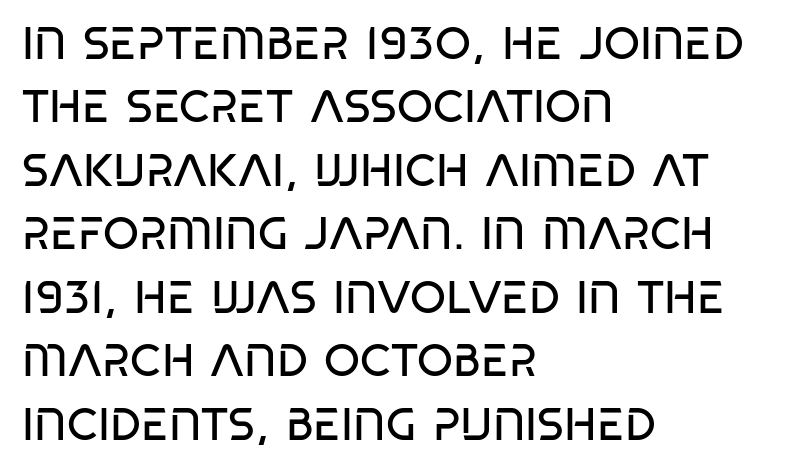
{"serif": "no", "italic": "no", "bold": "no", "weight": "regular", "width": "condensed", "stroke_contrast": "low", "x_height": "large", "monospaced": "no", "underline": "no", "align": "left", "line_spacing": "normal", "line_spacing_ratio": 1.38, "letter_spacing": "normal", "letter_spacing_em": 0.0, "glyph_px": 46}
